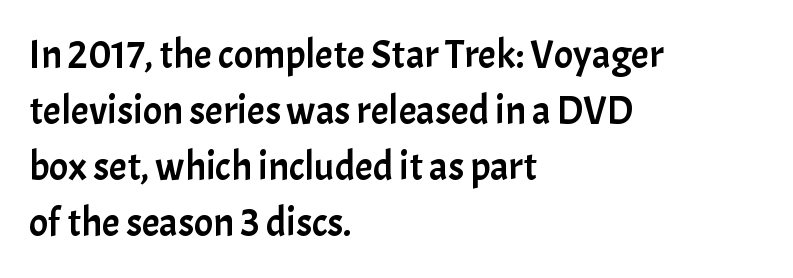
Honestly, the row spacing looks completely unremarkable. Tall strokes in this sample are plumb rather than angled. Line beginnings align vertically; line endings do not. Spacing verdict: proportional, widths tailored to each character.
